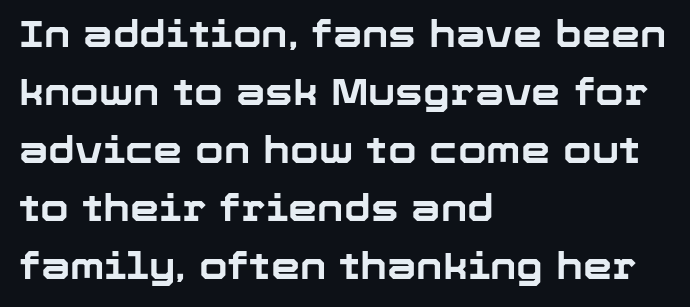
The image shows 37 px bold sans-serif type, upright; set left-aligned, normal line spacing (1.57x), normal letter spacing, not underlined; low stroke contrast and a medium x-height.
